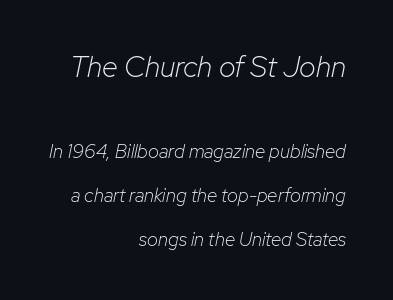
Two sizes are in play, and the larger belongs to the first block. The glyphs are unaccompanied by any horizontal stroke below them. Proportional: the letters do not fall into vertical columns. There's an unmistakable incline to the writing here. Which margin do the lines hug? The right one — the left edge is uneven.
